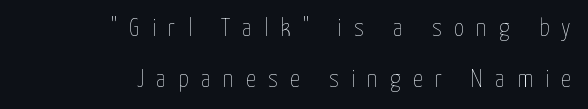
Vertical stems look standard width or narrower in stroke. These lines are set flush right with a ragged left edge. Line spacing here is loose. Unlike italic type, these characters show no tilt at all.
